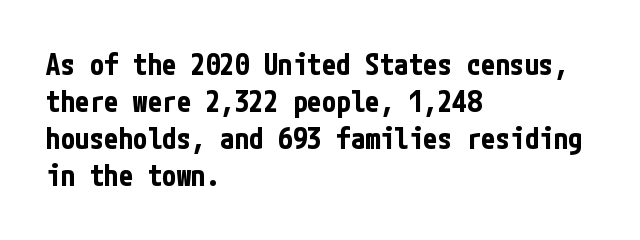
The image shows 29 px bold, condensed sans-serif type, upright; set left-aligned, normal line spacing (1.28x), normal letter spacing, not underlined; low stroke contrast and a medium x-height.
